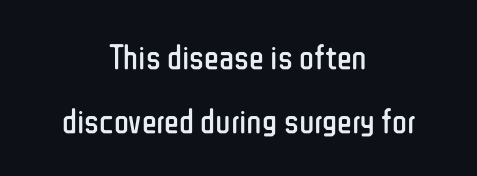
The image shows 35 px regular-weight, condensed sans-serif type, upright; set centered, line spacing 1.82x, normal letter spacing, not underlined; low stroke contrast and a medium x-height.
